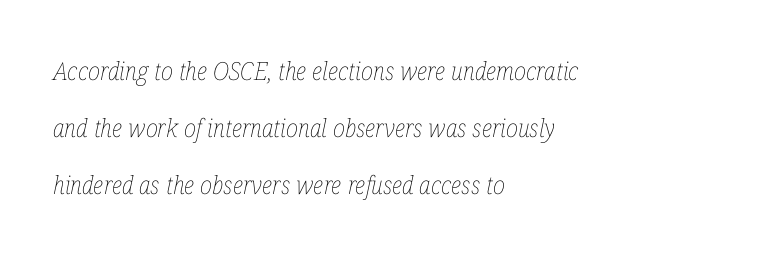
Q: Is the text bold? A: No.
Q: Is the text italic (slanted)? A: Yes, it leans right by about 12 degrees.
Q: Is the text underlined? A: No.
Q: How is the paragraph aligned? A: Left-aligned.
Q: Is the spacing between letters normal or unusually wide? A: Normal.
Q: Is the spacing between lines tight, normal or loose? A: Loose.
